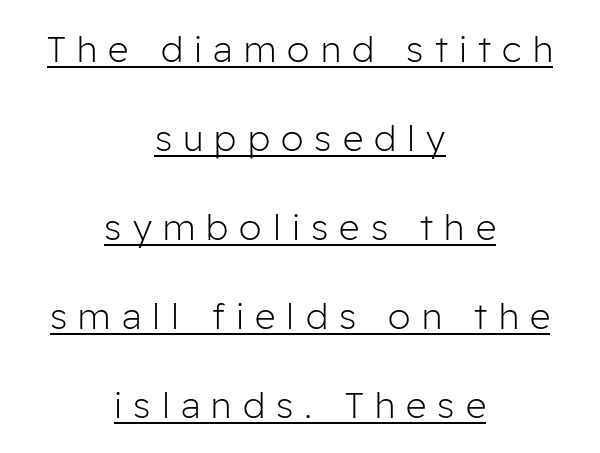
A typographer would call this underscored text. The strokes are not fattened; the text isn't bold. These lines are rendered in a variable-pitch font. Line spacing here is loose. The letters carry no serifs — their stems end cleanly without finishing strokes. The lettering stays uniformly vertical, giving the passage a roman look.
